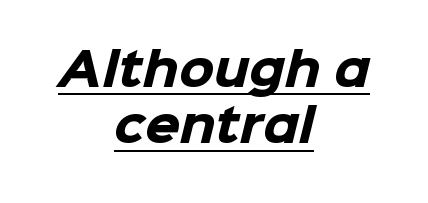
{"serif": "no", "bold": "yes", "weight": "heavy", "width": "normal", "stroke_contrast": "low", "x_height": "medium", "monospaced": "no", "underline": "yes", "align": "center", "line_spacing": "normal", "line_spacing_ratio": 1.25, "letter_spacing": "normal", "letter_spacing_em": 0.0, "glyph_px": 45}
